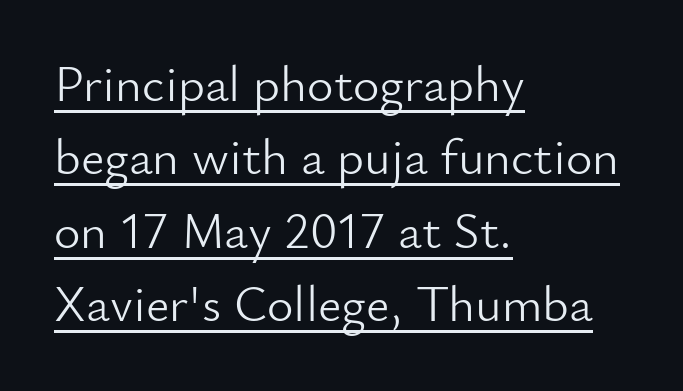
{"serif": "no", "italic": "no", "bold": "no", "weight": "light", "width": "normal", "stroke_contrast": "low", "x_height": "small", "monospaced": "no", "underline": "yes", "align": "left", "line_spacing": "normal", "line_spacing_ratio": 1.44, "letter_spacing": "normal", "letter_spacing_em": 0.0, "glyph_px": 51}
